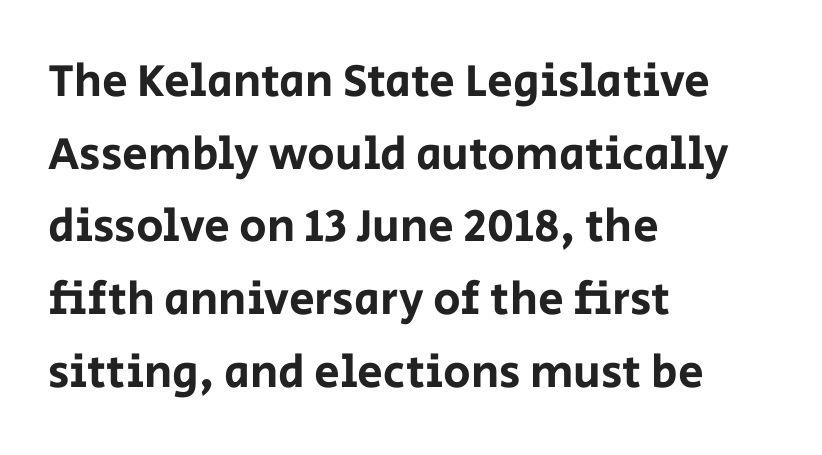
{"serif": "no", "italic": "no", "width": "normal", "stroke_contrast": "low", "x_height": "large", "monospaced": "no", "underline": "no", "align": "left", "line_spacing": "normal", "line_spacing_ratio": 1.58, "letter_spacing": "normal", "letter_spacing_em": 0.0, "glyph_px": 46}
